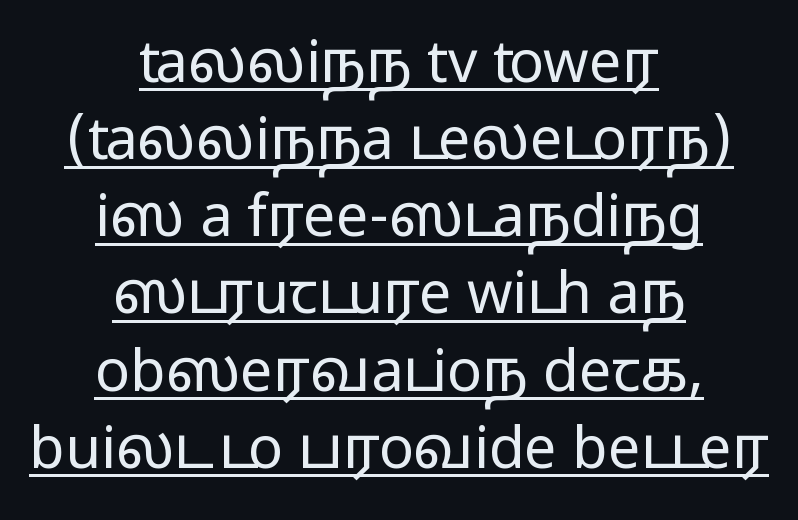
The image shows 58 px regular-weight, wide sans-serif type, upright; set centered, normal line spacing (1.33x), normal letter spacing, underlined; low stroke contrast and a medium x-height.
